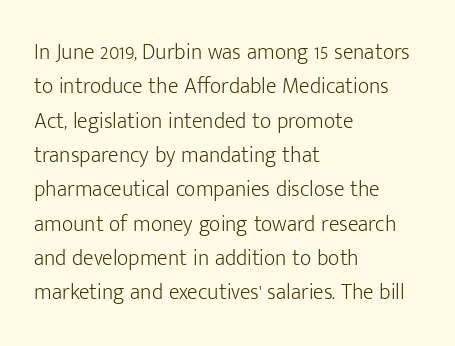
The specimen reads as upright at a glance. Is the stroke heavy? The answer is a plain regular-or-lighter. Clear beneath every line of the passage. Notice how descenders clear the ascenders below comfortably — that's standard leading.
